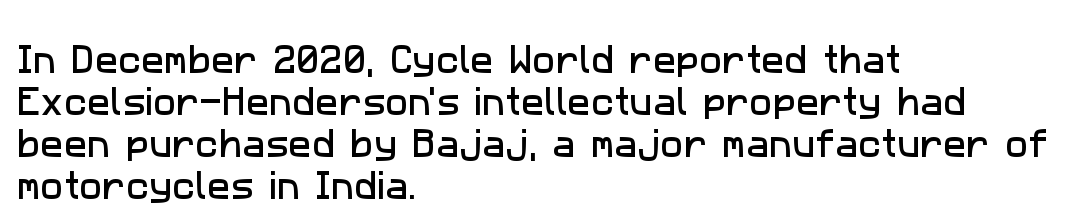
{"serif": "no", "width": "normal", "stroke_contrast": "low", "x_height": "medium", "monospaced": "no", "underline": "no", "align": "left", "line_spacing": "normal", "line_spacing_ratio": 1.36, "letter_spacing": "normal", "letter_spacing_em": 0.0, "glyph_px": 31}
